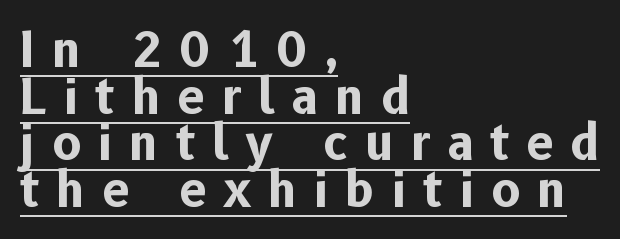
Looks like regular typesetting: each glyph gets only the width it needs. These words are printed bold, with thick strokes throughout. This rendering employs a face without finishing strokes, i.e., a sans-serif. Words appear elongated and porous because spacing is wide.
